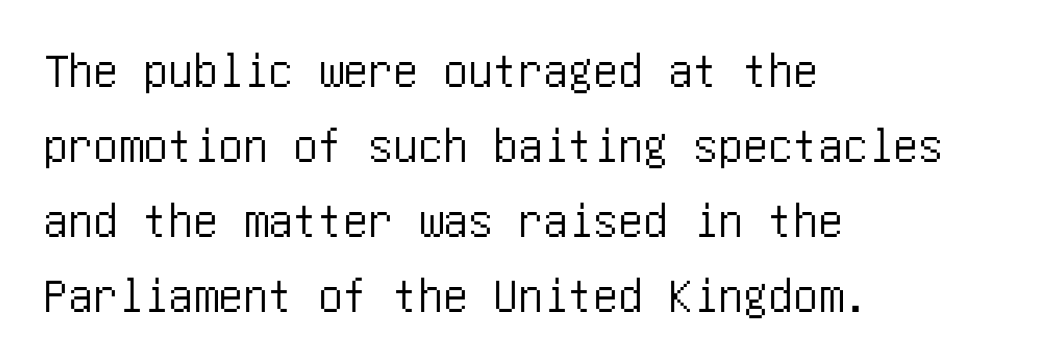
The specimen omits any rule beneath the text block's lines. Notice how the stems are strictly vertical — no italics here. Nothing unusual about the tracking: characters are spaced as the font intends. Observe the absence of serifs on each vertical stroke in this sample.
